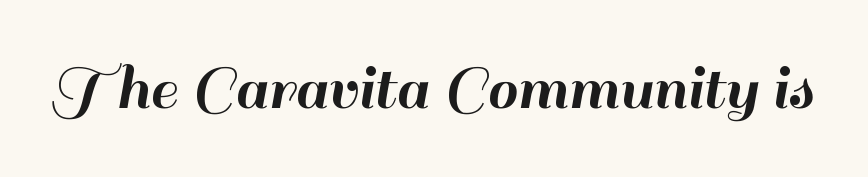
Clear beneath every line of the passage. The passage shown is typeset with a sans-serif family. Character widths vary here, with narrow letters taking less room than wide ones. Default kerning and tracking; the words read as compact shapes.
